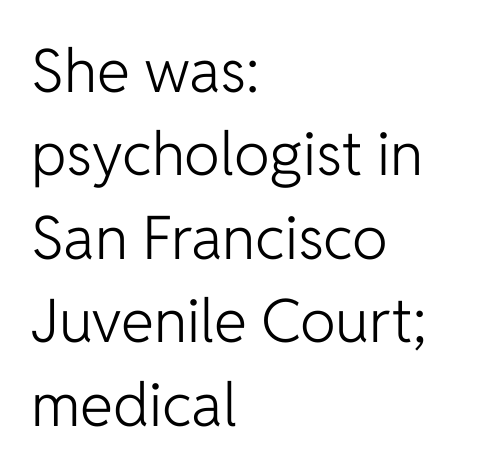
The image shows 60 px light sans-serif type, upright; set left-aligned, normal line spacing (1.39x), normal letter spacing, not underlined; low stroke contrast and a medium x-height.
